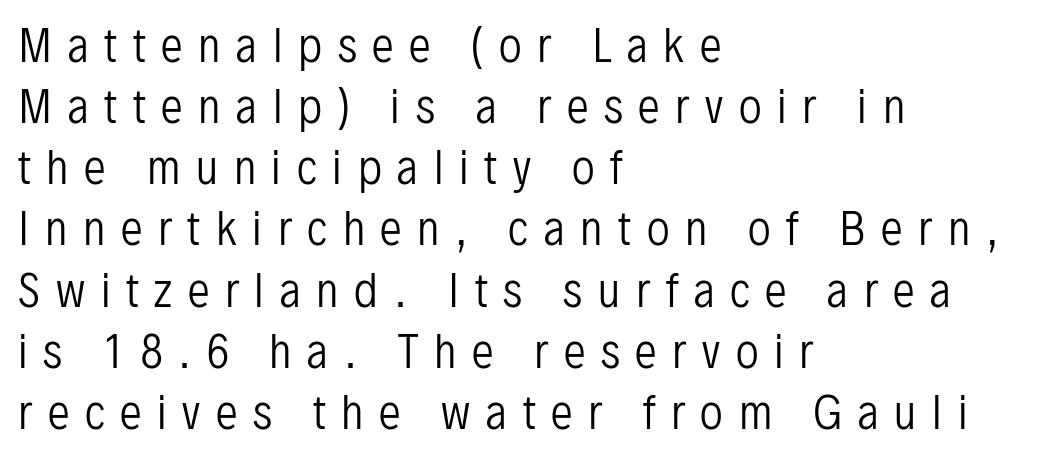
The image shows 44 px regular-weight, condensed sans-serif type, upright; set left-aligned, normal line spacing (1.39x), unusually wide letter spacing (+0.36 em), not underlined; low stroke contrast and a medium x-height.
